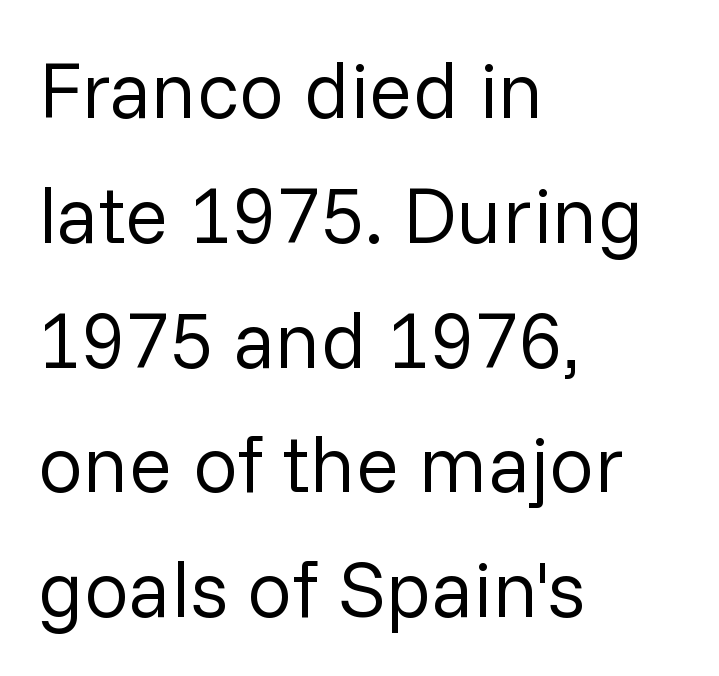
Italic? Not at all — the glyphs are vertical. Words appear dense and cohesive because spacing is normal. Varying glyph widths throughout — classic text-font behaviour. These lines are set flush left with a ragged right edge.
